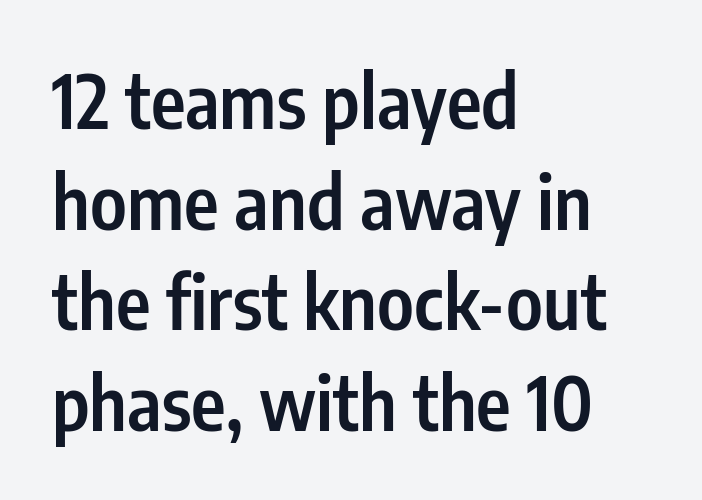
{"serif": "no", "italic": "no", "bold": "semi", "weight": "semibold", "width": "condensed", "stroke_contrast": "low", "x_height": "medium", "monospaced": "no", "underline": "no", "align": "left", "line_spacing": "normal", "line_spacing_ratio": 1.36, "letter_spacing": "normal", "letter_spacing_em": 0.0, "glyph_px": 74}
